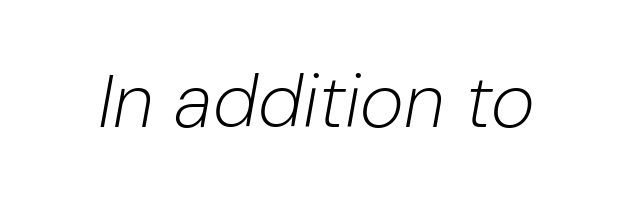
The image shows 75 px light type, italic (leaning right); set normal letter spacing, not underlined; low stroke contrast and a medium x-height.
